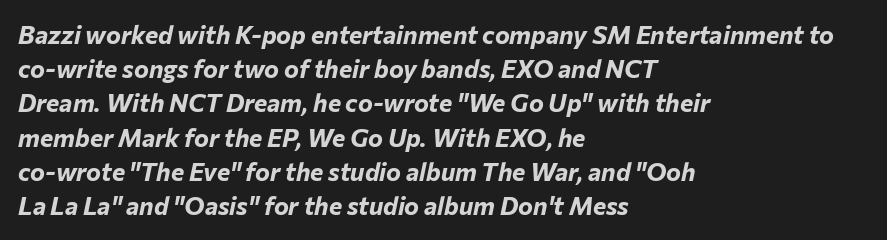
{"italic": "yes", "lean": "right", "slant_degrees": 12, "bold": "yes", "underline": "no", "align": "left", "line_spacing": "normal", "line_spacing_ratio": 1.37, "letter_spacing": "normal", "letter_spacing_em": 0.0, "glyph_px": 25}
